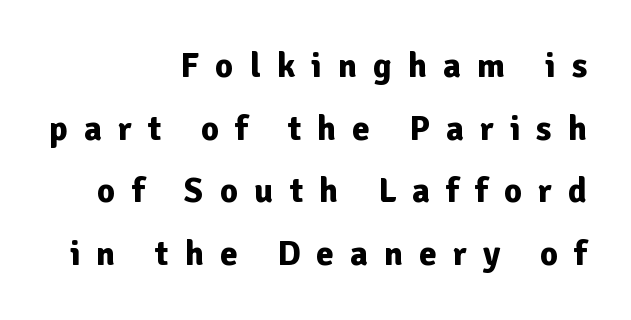
Q: Is the text bold? A: Yes.
Q: Is the text italic (slanted)? A: No, it is upright.
Q: Is the typeface a serif or a sans-serif typeface? A: Sans-serif.
Q: Is the text underlined? A: No.
Q: How is the paragraph aligned? A: Right-aligned.
Q: Is the spacing between letters normal or unusually wide? A: Unusually wide.
Q: Width (condensed, normal, or wide)? A: Normal.
Q: Stroke contrast? A: Low.
Q: x-height? A: Medium.
Q: Monospaced? A: No.
